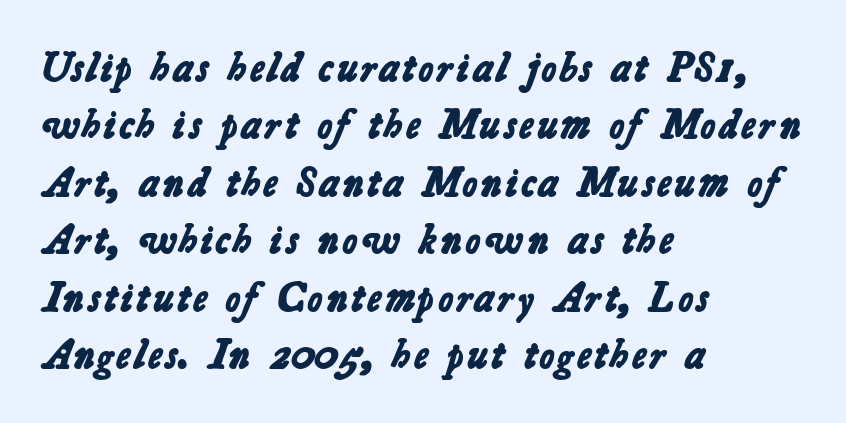
The passage shown is typeset with a sans-serif family. The face used here has the dense, thick strokes of a bold. Anything drawn beneath the words? Only blank space. Evenly set lines give the paragraph a standard silhouette.
